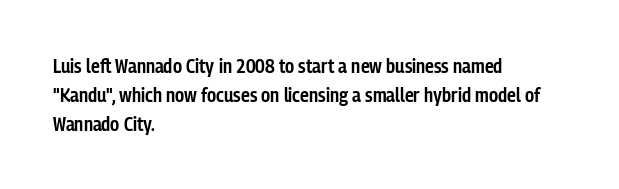
The image shows 20 px text type, upright; set left-aligned, normal line spacing (1.45x), normal letter spacing, not underlined.
